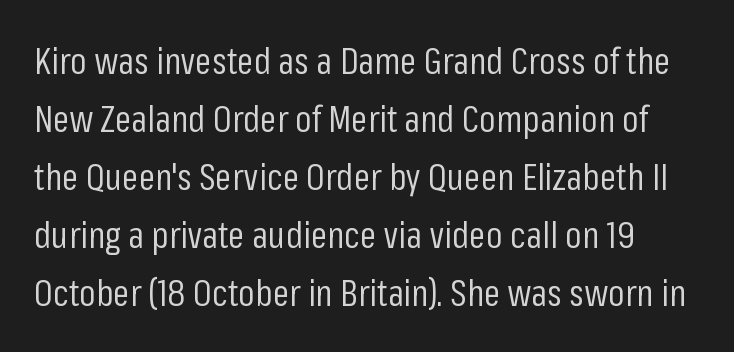
The image shows 37 px regular-weight, condensed sans-serif type, upright; set normal line spacing (1.57x), normal letter spacing, not underlined; low stroke contrast and a medium x-height.
